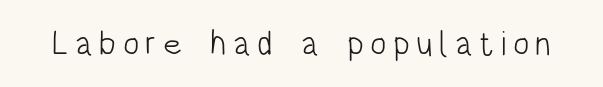
Q: Is the text bold? A: No.
Q: Is the text italic (slanted)? A: No, it is upright.
Q: Is the typeface a serif or a sans-serif typeface? A: Sans-serif.
Q: Is the text underlined? A: No.
Q: Width (condensed, normal, or wide)? A: Condensed.
Q: Stroke contrast? A: Low.
Q: x-height? A: Large.
Q: Monospaced? A: No.
